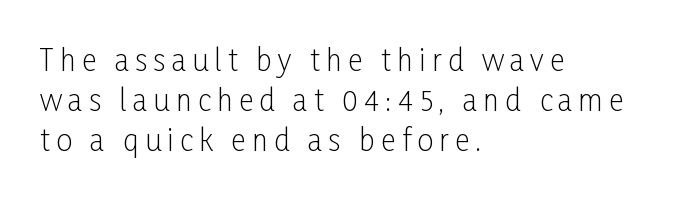
The axis of the letterforms is exactly vertical. Successive baselines arrive at the customary interval. Clear beneath every line of the passage. Nothing heavy about these letters — not bold at all. Here the designer chose a conventional face with non-uniform glyph widths. The letterforms stand isolated, each surrounded by extra space.
